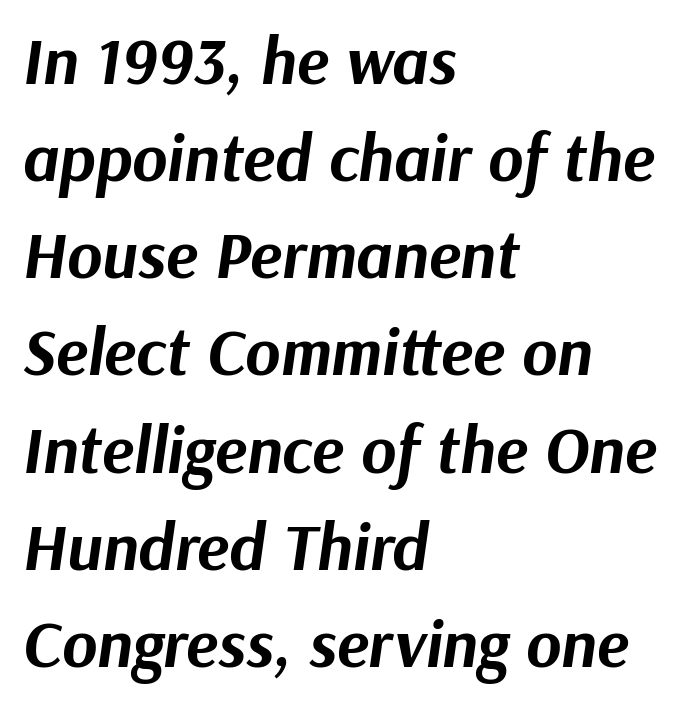
Q: Is the text bold? A: Yes.
Q: Is the text italic (slanted)? A: Yes, it leans right by about 9 degrees.
Q: Is the text underlined? A: No.
Q: How is the paragraph aligned? A: Left-aligned.
Q: Is the spacing between letters normal or unusually wide? A: Normal.
Q: Is the spacing between lines tight, normal or loose? A: Normal.
Q: Width (condensed, normal, or wide)? A: Normal.
Q: Stroke contrast? A: Medium.
Q: x-height? A: Medium.
Q: Monospaced? A: No.
